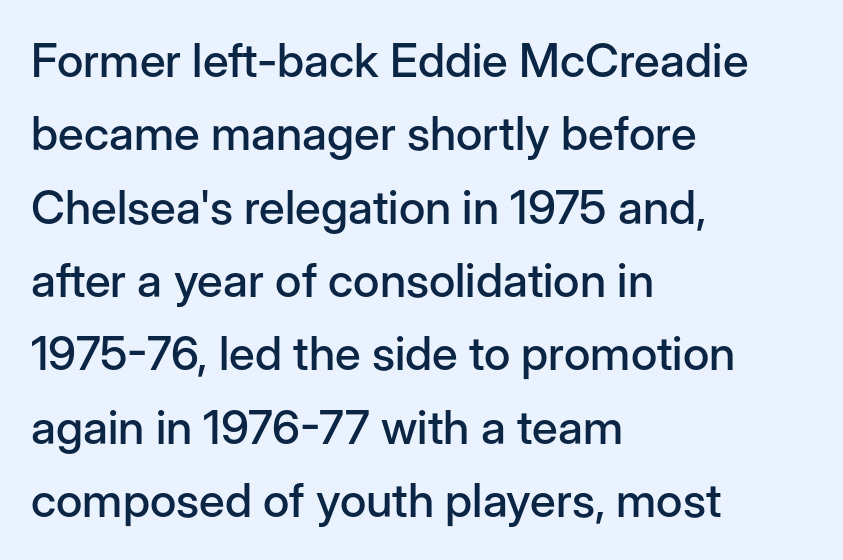
{"serif": "no", "italic": "no", "width": "normal", "stroke_contrast": "low", "x_height": "medium", "monospaced": "no", "underline": "no", "align": "left", "line_spacing": "normal", "line_spacing_ratio": 1.56, "letter_spacing": "normal", "letter_spacing_em": 0.0, "glyph_px": 47}
